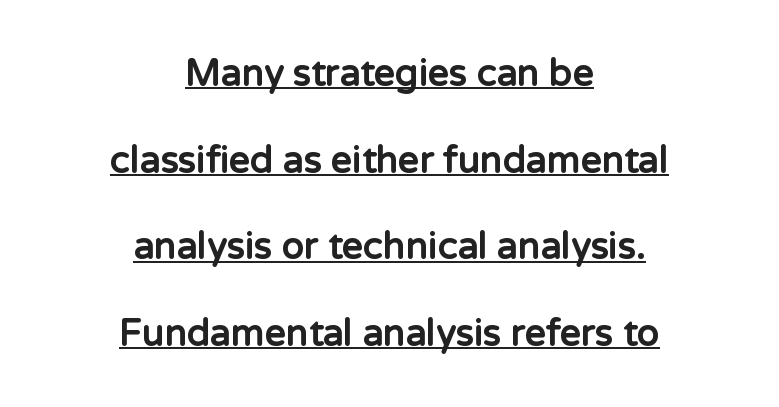
Nobody touched the tracking dial on this one. A typesetter would mark this as roman, not italic. Think of a printed novel: that variable character pitch is what you see here. Is the block centered? Yes — each line is placed symmetrically about the middle. A great deal of white space separates one row of letters from the next. Font category for this specimen: sans-serif.
